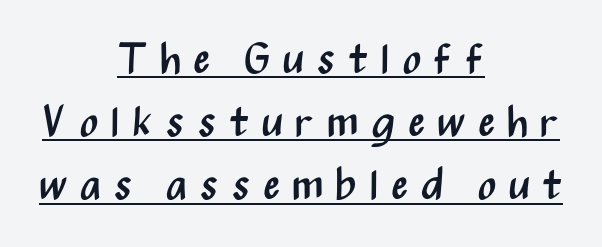
This rendering features underlined lettering. The lines in this sample share a center point and differ in where they start and stop. The font sits on the lighter half of the weight spectrum, regular included. The passage shown is typeset with a sans-serif family. Varying glyph widths throughout — classic text-font behaviour.
